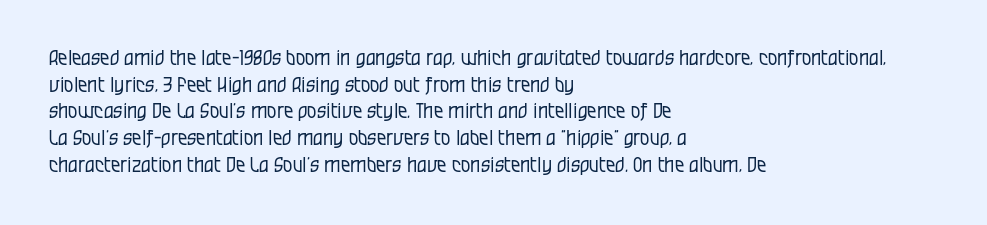
Q: Is the text bold? A: No.
Q: Is the text italic (slanted)? A: No, it is upright.
Q: Is the text underlined? A: No.
Q: How is the paragraph aligned? A: Left-aligned.
Q: Is the spacing between letters normal or unusually wide? A: Normal.
Q: Is the spacing between lines tight, normal or loose? A: Normal.
